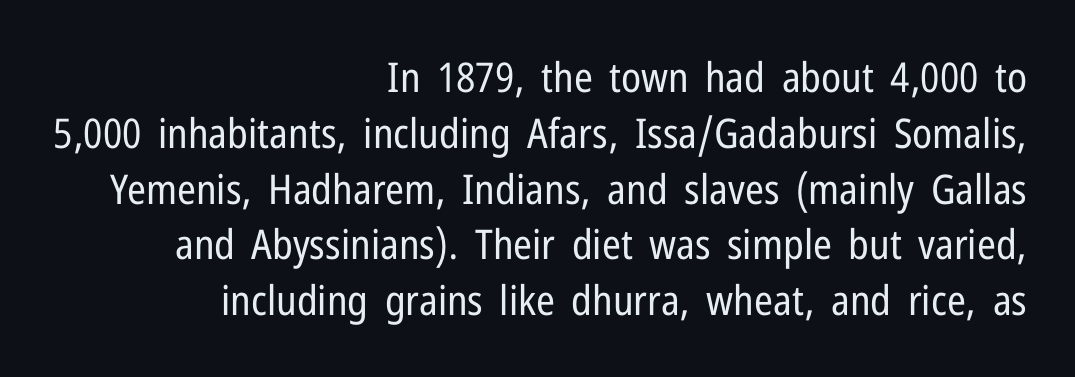
Is this a fixed-width face? No — the glyphs have proportional, varying widths. Rule under the text: the space is simply empty. What stands out about the letter spacing? Nothing — it is the standard amount. Italic: no, the glyphs are upright roman. Heaviness? Minimal to ordinary, like unemphasized prose.
